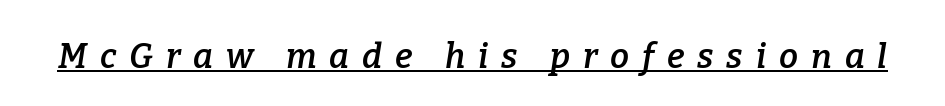
{"serif": "yes", "italic": "yes", "lean": "right", "slant_degrees": 9, "bold": "semi", "weight": "semibold", "width": "normal", "stroke_contrast": "low", "x_height": "medium", "monospaced": "no", "underline": "yes", "letter_spacing": "wide", "letter_spacing_em": 0.38, "glyph_px": 34}
